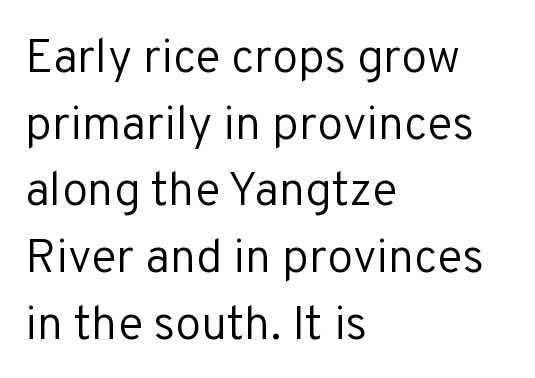
The image shows 47 px regular-weight sans-serif type, upright; set left-aligned, normal line spacing (1.42x), normal letter spacing, not underlined; low stroke contrast and a medium x-height.
